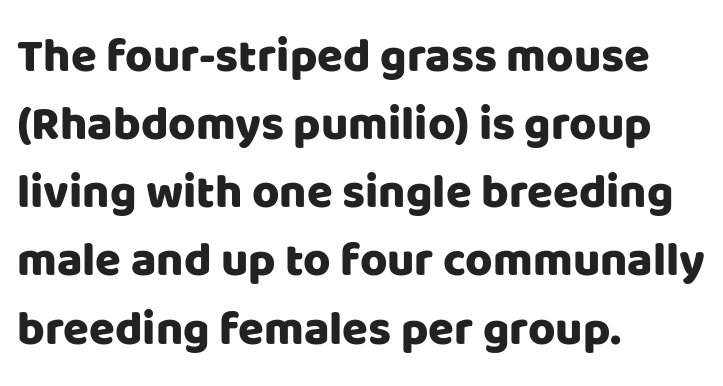
The image shows 47 px sans-serif type, upright; set left-aligned, normal line spacing (1.45x), normal letter spacing, not underlined; low stroke contrast and a large x-height.
